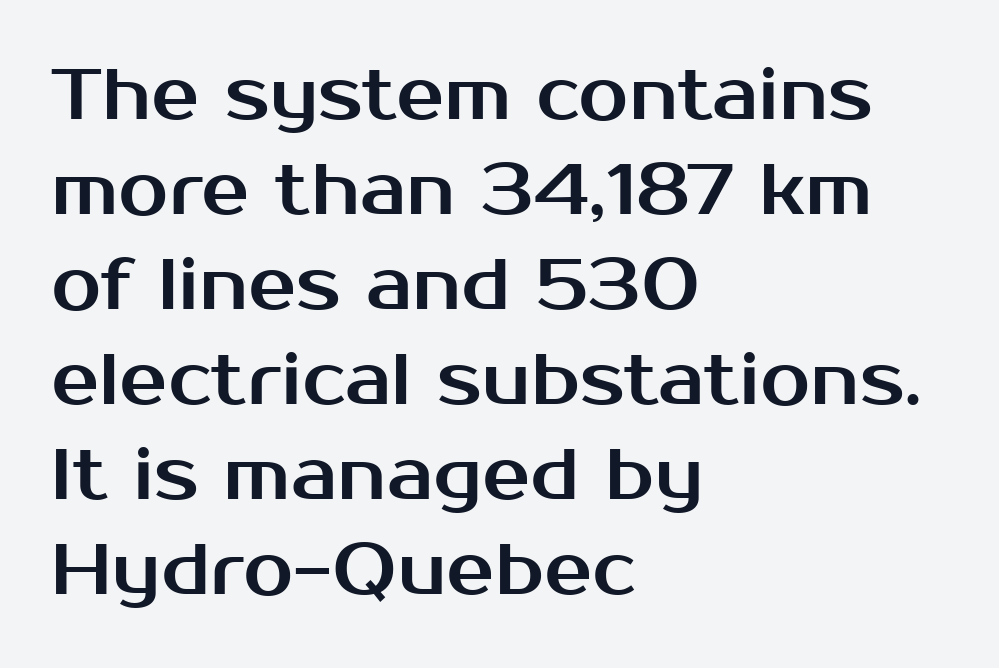
{"serif": "no", "italic": "no", "width": "normal", "stroke_contrast": "medium", "x_height": "medium", "monospaced": "no", "underline": "no", "align": "left", "line_spacing": "normal", "line_spacing_ratio": 1.32, "letter_spacing": "normal", "letter_spacing_em": 0.0, "glyph_px": 72}
